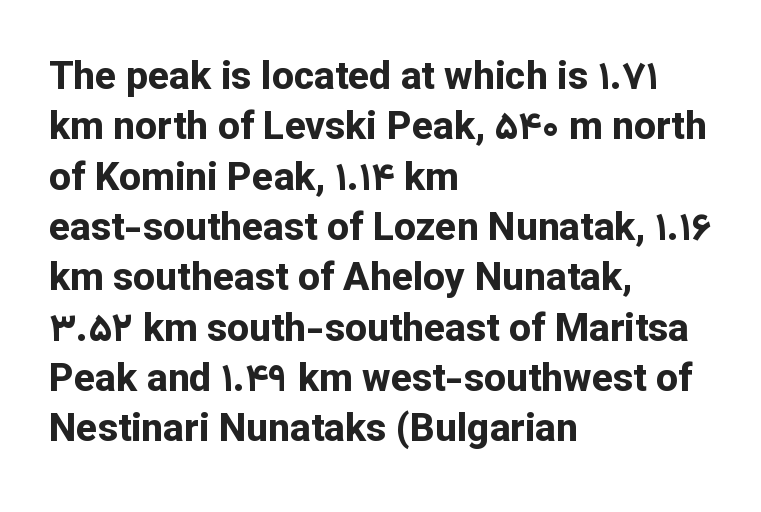
Q: Is the text bold? A: Yes.
Q: Is the text italic (slanted)? A: No, it is upright.
Q: Is the typeface a serif or a sans-serif typeface? A: Sans-serif.
Q: Is the text underlined? A: No.
Q: How is the paragraph aligned? A: Left-aligned.
Q: Is the spacing between letters normal or unusually wide? A: Normal.
Q: Is the spacing between lines tight, normal or loose? A: Normal.
Q: Width (condensed, normal, or wide)? A: Normal.
Q: Stroke contrast? A: Low.
Q: x-height? A: Medium.
Q: Monospaced? A: No.
